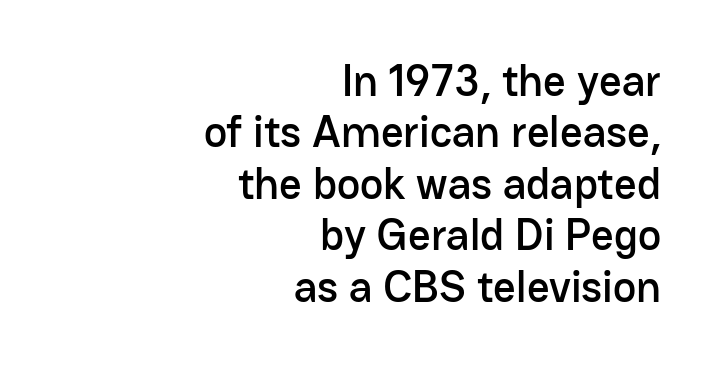
Is there any slant? The stems are plumb. This sample is right-justified, so line beginnings fall wherever the words allow. The typeface chosen for these lines omits serifs. Character widths vary here, with narrow letters taking less room than wide ones. Check the space under the baseline: it is left empty.
